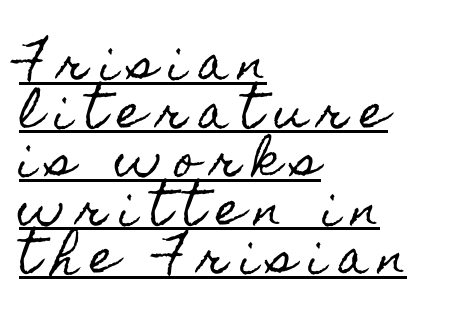
{"width": "condensed", "x_height": "small", "monospaced": "no", "underline": "yes", "align": "left", "line_spacing": "tight", "line_spacing_ratio": 1.08, "letter_spacing": "wide", "letter_spacing_em": 0.28, "glyph_px": 45}
